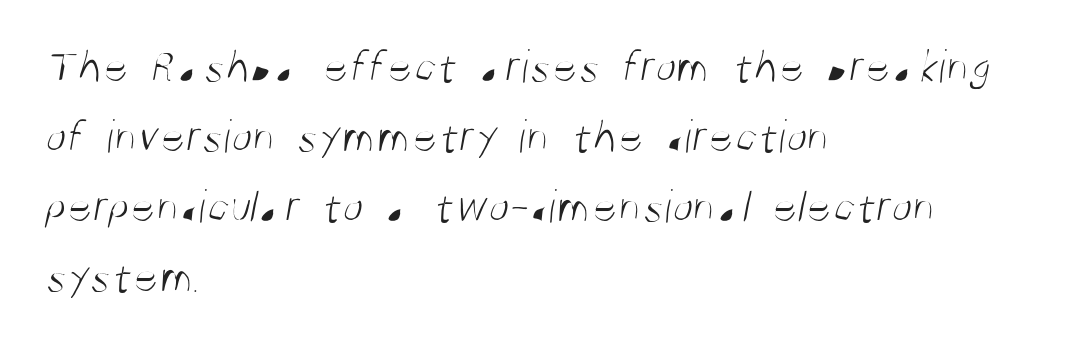
Q: Is the text bold? A: No.
Q: Is the typeface a serif or a sans-serif typeface? A: Sans-serif.
Q: Is the text underlined? A: No.
Q: How is the paragraph aligned? A: Left-aligned.
Q: Is the spacing between letters normal or unusually wide? A: Normal.
Q: Is the spacing between lines tight, normal or loose? A: Normal.
Q: Width (condensed, normal, or wide)? A: Condensed.
Q: Stroke contrast? A: Medium.
Q: x-height? A: Large.
Q: Monospaced? A: No.
